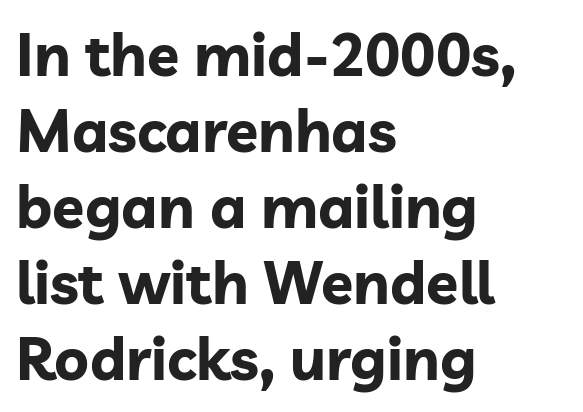
{"serif": "no", "italic": "no", "bold": "yes", "weight": "bold", "width": "normal", "stroke_contrast": "low", "x_height": "medium", "monospaced": "no", "underline": "no", "align": "left", "line_spacing": "normal", "line_spacing_ratio": 1.29, "letter_spacing": "normal", "letter_spacing_em": 0.0, "glyph_px": 59}
